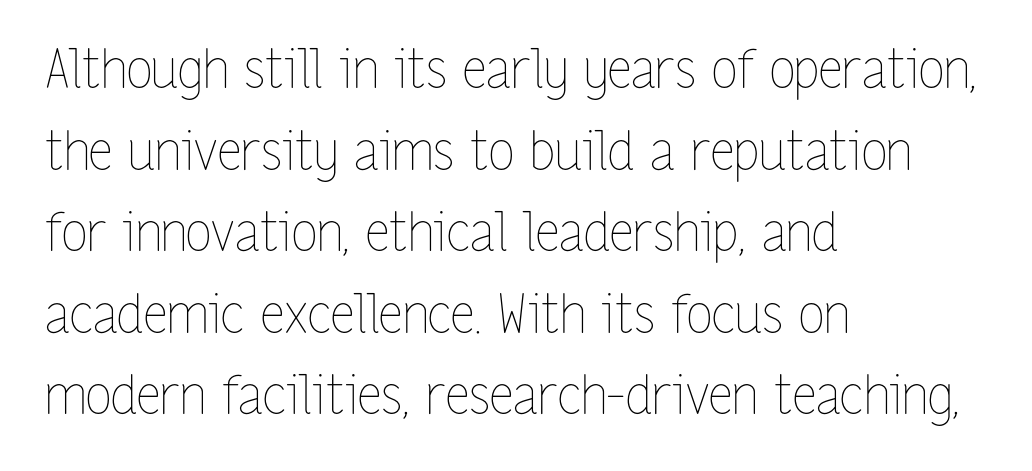
Q: Is the text bold? A: No.
Q: Is the text italic (slanted)? A: No, it is upright.
Q: Is the text underlined? A: No.
Q: How is the paragraph aligned? A: Left-aligned.
Q: Is the spacing between letters normal or unusually wide? A: Normal.
Q: Is the spacing between lines tight, normal or loose? A: Normal.
Q: Width (condensed, normal, or wide)? A: Condensed.
Q: Stroke contrast? A: Low.
Q: x-height? A: Medium.
Q: Monospaced? A: No.
